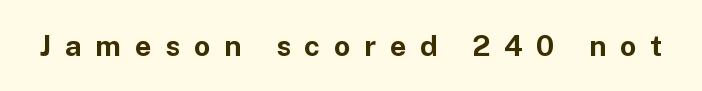
{"serif": "no", "italic": "no", "bold": "yes", "weight": "bold", "width": "normal", "stroke_contrast": "low", "x_height": "medium", "monospaced": "no", "underline": "no", "letter_spacing": "wide", "letter_spacing_em": 0.47, "glyph_px": 29}
